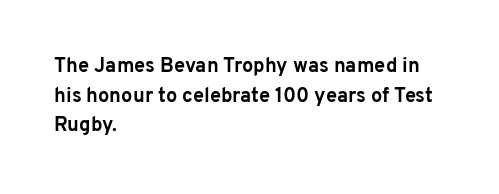
The image shows 20 px bold type, upright; set left-aligned, normal line spacing (1.48x), normal letter spacing, not underlined.
